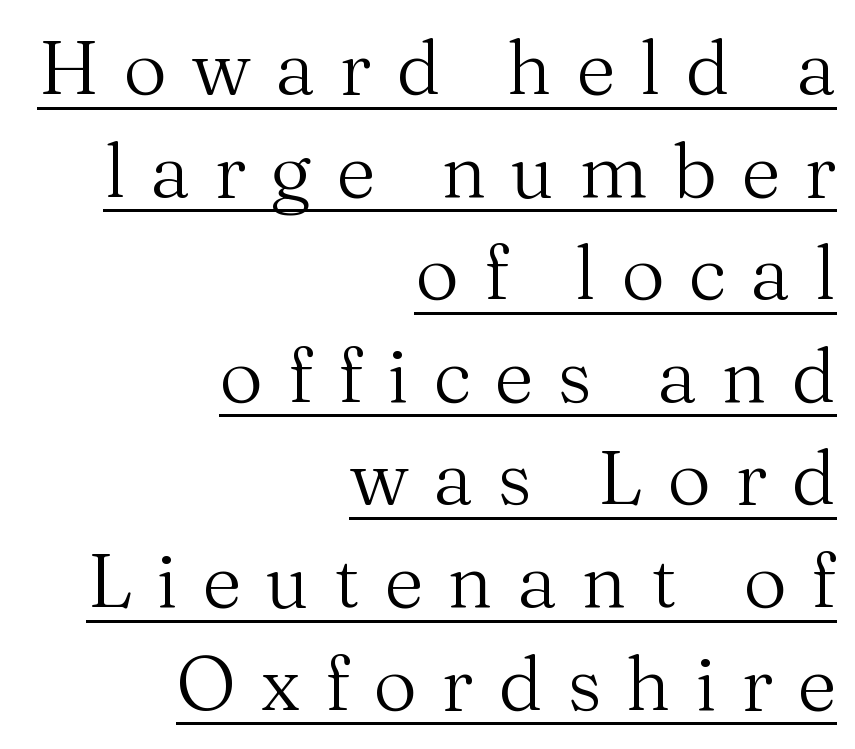
The rendering anchors every line to the right-hand side. This sample uses expanded letter spacing, leaving extra air between glyphs. Stroke terminals: seriffed. The letters advance in unequal steps, a hallmark of proportional type. This sample carries an underscore along the baseline area. A quiet, ordinary-to-light weight characterises the typeface.
